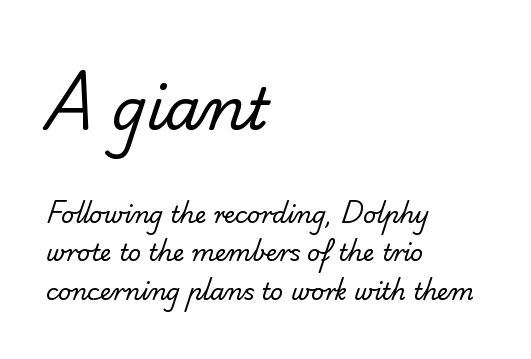
Q: Is the text bold? A: No.
Q: Is the typeface a serif or a sans-serif typeface? A: Sans-serif.
Q: Is the text underlined? A: No.
Q: How is the paragraph aligned? A: Left-aligned.
Q: Is the spacing between letters normal or unusually wide? A: Normal.
Q: Is the spacing between lines tight, normal or loose? A: Normal.
Q: Which block of text is set in a larger size, the first (top) or the second (bottom)? A: The first (top) one.
Q: Width (condensed, normal, or wide)? A: Normal.
Q: Stroke contrast? A: Low.
Q: x-height? A: Small.
Q: Monospaced? A: No.
